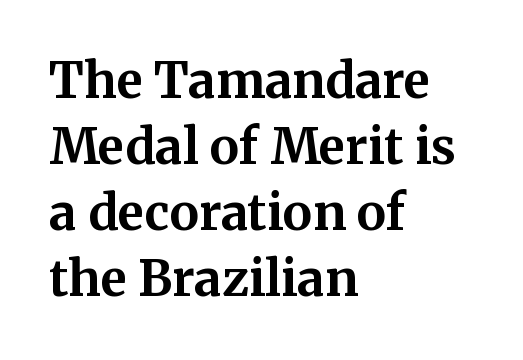
Q: Is the text bold? A: Yes.
Q: Is the text italic (slanted)? A: No, it is upright.
Q: Is the typeface a serif or a sans-serif typeface? A: Serif.
Q: Is the text underlined? A: No.
Q: How is the paragraph aligned? A: Left-aligned.
Q: Is the spacing between letters normal or unusually wide? A: Normal.
Q: Is the spacing between lines tight, normal or loose? A: Normal.
Q: Width (condensed, normal, or wide)? A: Normal.
Q: Stroke contrast? A: Medium.
Q: x-height? A: Medium.
Q: Monospaced? A: No.
